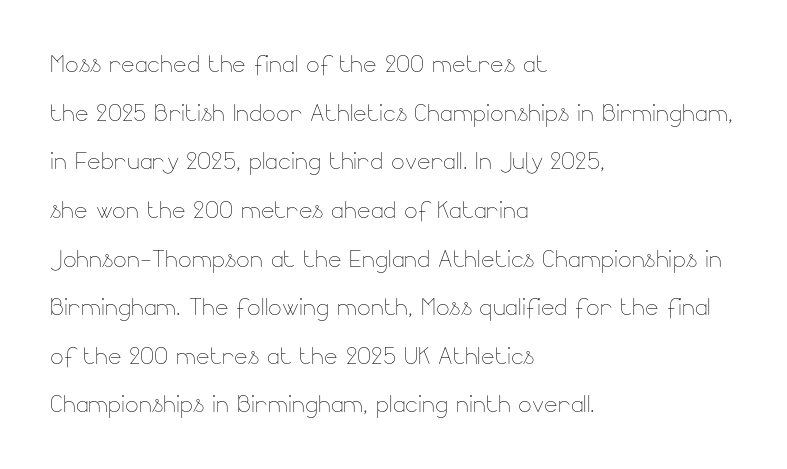
The image shows 32 px thin type, upright; set left-aligned, normal line spacing (1.52x), normal letter spacing, not underlined; low stroke contrast and a small x-height.
